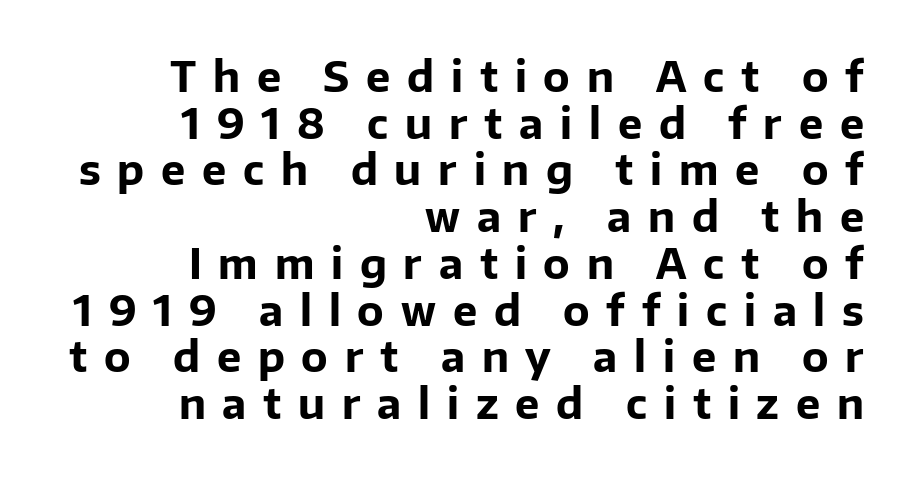
Q: Is the text bold? A: Yes.
Q: Is the text italic (slanted)? A: No, it is upright.
Q: Is the typeface a serif or a sans-serif typeface? A: Sans-serif.
Q: Is the text underlined? A: No.
Q: How is the paragraph aligned? A: Right-aligned.
Q: Is the spacing between letters normal or unusually wide? A: Unusually wide.
Q: Is the spacing between lines tight, normal or loose? A: Tight.
Q: Width (condensed, normal, or wide)? A: Normal.
Q: Stroke contrast? A: Low.
Q: x-height? A: Medium.
Q: Monospaced? A: No.
